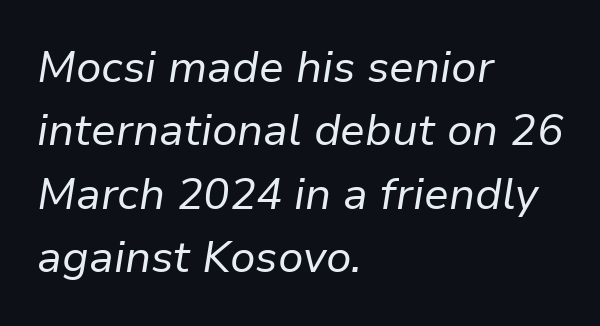
{"italic": "yes", "lean": "right", "slant_degrees": 9, "bold": "no", "weight": "regular", "width": "normal", "stroke_contrast": "low", "x_height": "medium", "monospaced": "no", "underline": "no", "align": "left", "line_spacing": "normal", "line_spacing_ratio": 1.44, "letter_spacing": "normal", "letter_spacing_em": 0.0, "glyph_px": 44}
